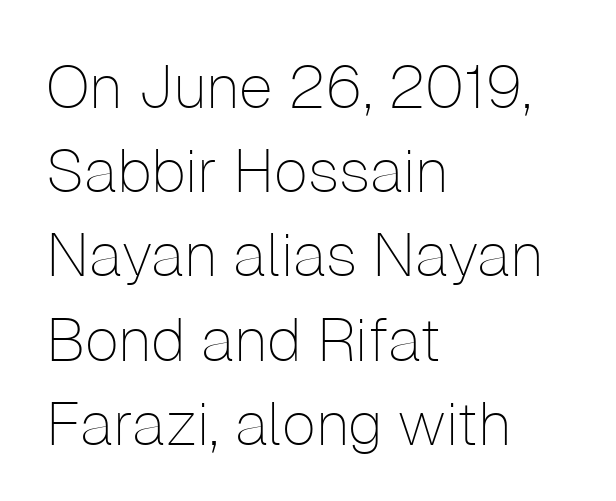
The image shows 61 px thin sans-serif type, upright; set left-aligned, normal line spacing (1.38x), normal letter spacing, not underlined; low stroke contrast and a medium x-height.
